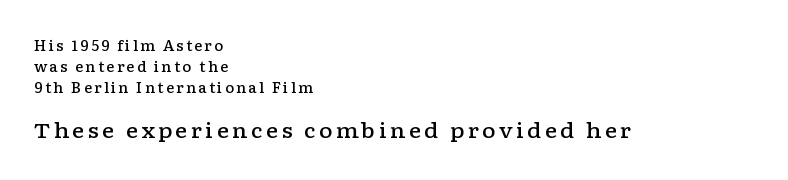
The image shows 21 px text type, upright; set left-aligned, normal line spacing (1.49x), not underlined; the second (bottom) block is 1.5x larger.
